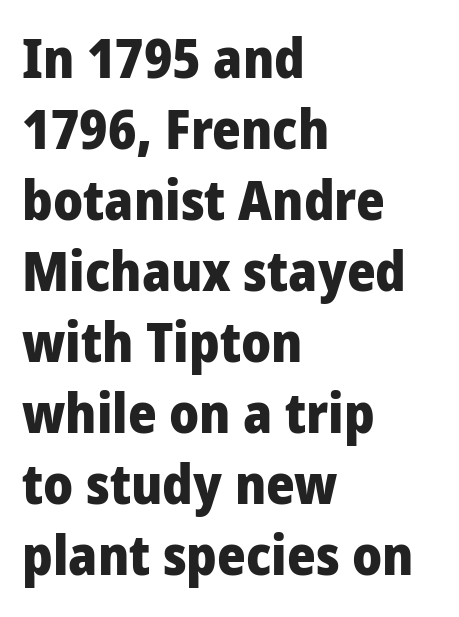
{"serif": "no", "italic": "no", "bold": "yes", "weight": "heavy", "width": "condensed", "stroke_contrast": "low", "x_height": "large", "monospaced": "no", "underline": "no", "align": "left", "line_spacing": "normal", "line_spacing_ratio": 1.29, "letter_spacing": "normal", "letter_spacing_em": 0.0, "glyph_px": 55}
